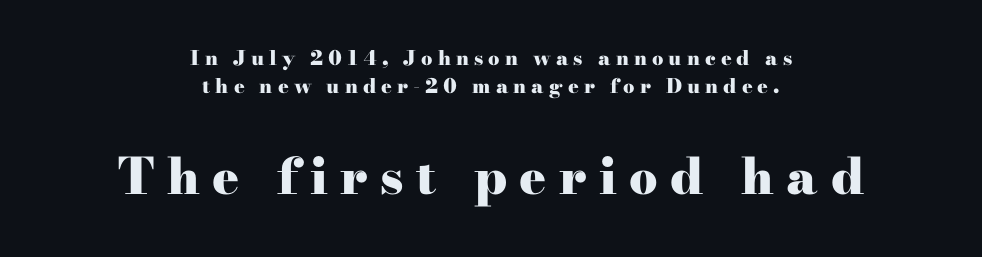
{"serif": "yes", "italic": "no", "bold": "yes", "weight": "heavy", "width": "wide", "stroke_contrast": "high", "x_height": "small", "monospaced": "no", "underline": "no", "align": "center", "line_spacing": "normal", "line_spacing_ratio": 1.38, "letter_spacing": "wide", "letter_spacing_em": 0.25, "larger_block": "second", "size_ratio": 2.5, "glyph_px": 50}
